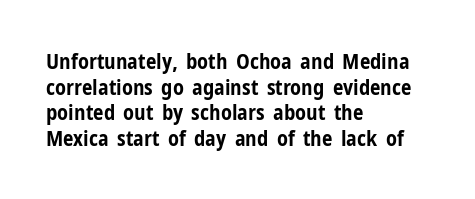
The image shows 21 px bold type, upright; set left-aligned, line spacing 1.22x, normal letter spacing, not underlined.
